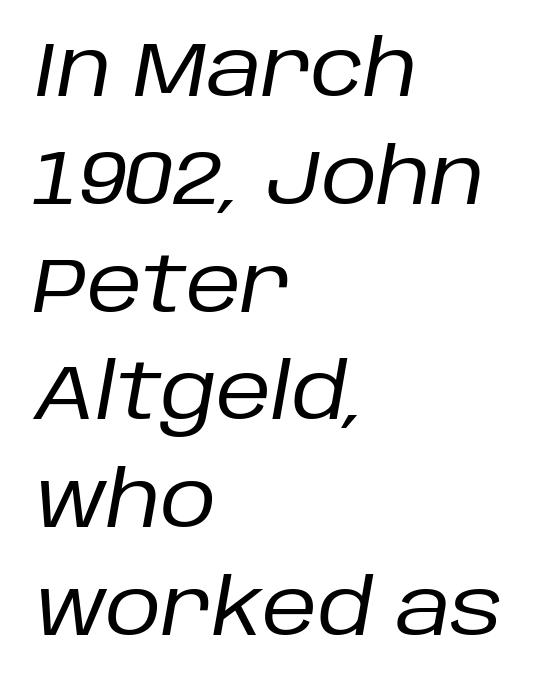
Q: Is the text bold? A: No.
Q: Is the text italic (slanted)? A: Yes, it leans right by about 10 degrees.
Q: Is the text underlined? A: No.
Q: How is the paragraph aligned? A: Left-aligned.
Q: Is the spacing between letters normal or unusually wide? A: Normal.
Q: Is the spacing between lines tight, normal or loose? A: Normal.
Q: Width (condensed, normal, or wide)? A: Normal.
Q: Stroke contrast? A: Low.
Q: x-height? A: Large.
Q: Monospaced? A: No.
